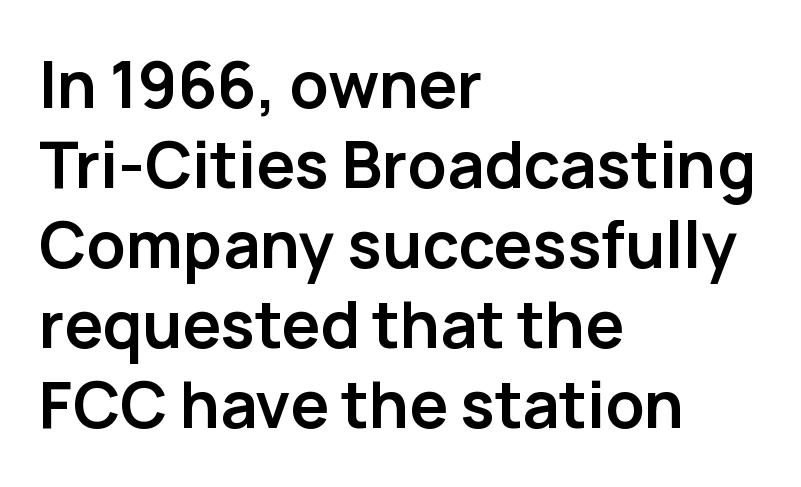
A bare baseline throughout the passage. Characters remain perfectly vertical along every line. Proportional: the letters do not fall into vertical columns. The passage is arranged the way most books set body copy — flush left. A normal amount of white space separates one row of letters from the next. Emphasis by weight is at full strength: bold.
